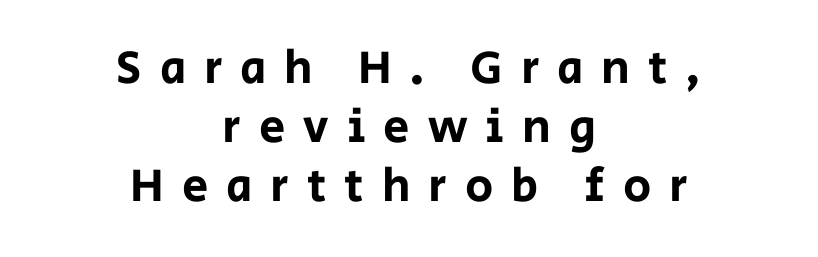
Q: Is the text italic (slanted)? A: No, it is upright.
Q: Is the typeface a serif or a sans-serif typeface? A: Sans-serif.
Q: Is the text underlined? A: No.
Q: How is the paragraph aligned? A: Centered.
Q: Is the spacing between letters normal or unusually wide? A: Unusually wide.
Q: Is the spacing between lines tight, normal or loose? A: Normal.
Q: Width (condensed, normal, or wide)? A: Normal.
Q: Stroke contrast? A: Low.
Q: x-height? A: Large.
Q: Monospaced? A: No.
